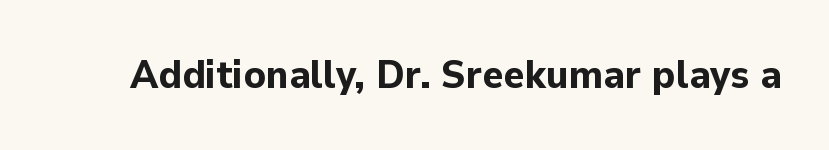
The image shows 40 px bold sans-serif type, upright; set normal letter spacing, not underlined; low stroke contrast and a medium x-height.
